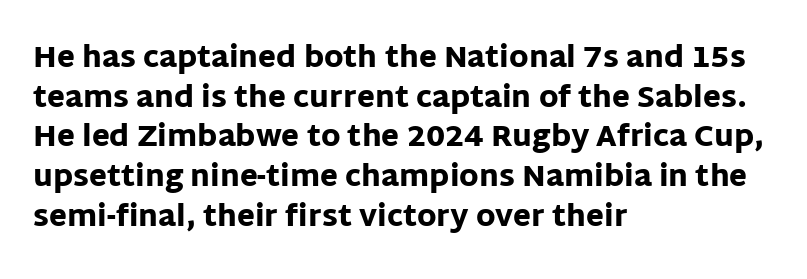
{"serif": "no", "italic": "no", "bold": "yes", "weight": "heavy", "width": "normal", "stroke_contrast": "low", "x_height": "large", "monospaced": "no", "underline": "no", "align": "left", "line_spacing": "normal", "line_spacing_ratio": 1.37, "letter_spacing": "normal", "letter_spacing_em": 0.0, "glyph_px": 29}
